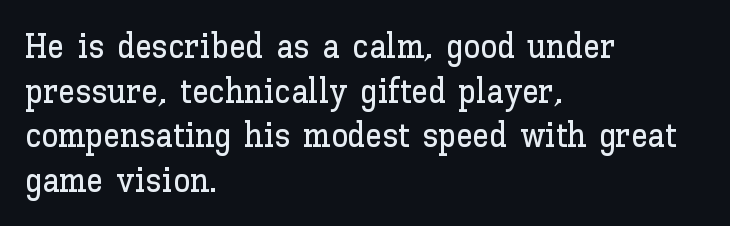
{"italic": "no", "width": "normal", "stroke_contrast": "low", "x_height": "medium", "monospaced": "no", "underline": "no", "align": "left", "line_spacing": "normal", "line_spacing_ratio": 1.31, "letter_spacing": "normal", "letter_spacing_em": 0.0, "glyph_px": 34}
